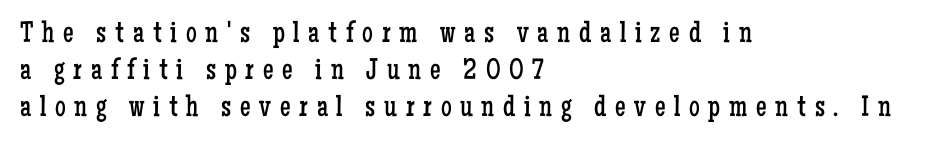
Q: Is the text bold? A: No.
Q: Is the text italic (slanted)? A: No, it is upright.
Q: Is the typeface a serif or a sans-serif typeface? A: Serif.
Q: Is the text underlined? A: No.
Q: How is the paragraph aligned? A: Left-aligned.
Q: Is the spacing between letters normal or unusually wide? A: Unusually wide.
Q: Width (condensed, normal, or wide)? A: Condensed.
Q: Stroke contrast? A: Low.
Q: x-height? A: Medium.
Q: Monospaced? A: No.
